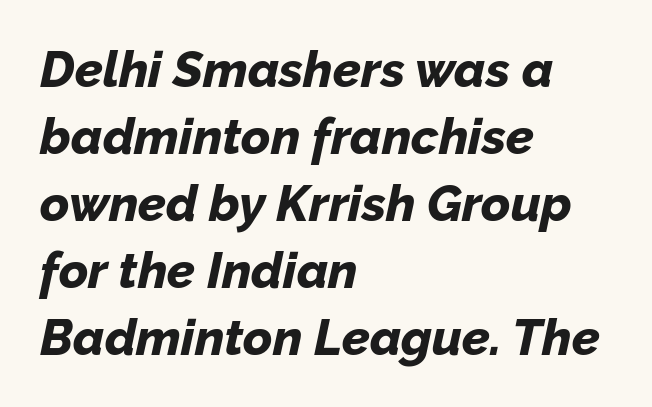
Q: Is the text bold? A: Yes.
Q: Is the text italic (slanted)? A: Yes, it leans right by about 12 degrees.
Q: Is the text underlined? A: No.
Q: How is the paragraph aligned? A: Left-aligned.
Q: Is the spacing between letters normal or unusually wide? A: Normal.
Q: Is the spacing between lines tight, normal or loose? A: Normal.
Q: Width (condensed, normal, or wide)? A: Normal.
Q: Stroke contrast? A: Low.
Q: x-height? A: Medium.
Q: Monospaced? A: No.
